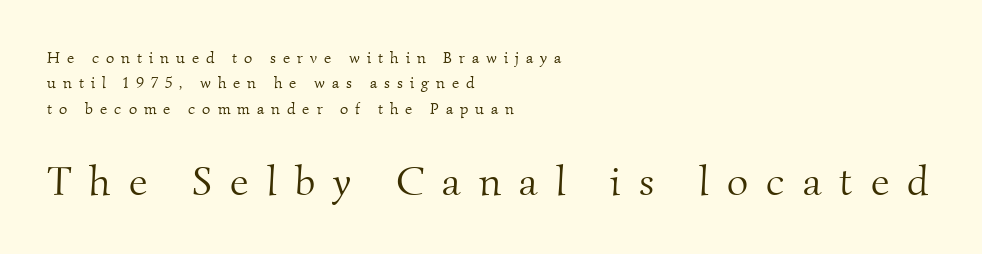
Q: Is the text bold? A: No.
Q: Is the typeface a serif or a sans-serif typeface? A: Serif.
Q: Is the text underlined? A: No.
Q: How is the paragraph aligned? A: Left-aligned.
Q: Is the spacing between letters normal or unusually wide? A: Unusually wide.
Q: Is the spacing between lines tight, normal or loose? A: Normal.
Q: Which block of text is set in a larger size, the first (top) or the second (bottom)? A: The second (bottom) one.
Q: Width (condensed, normal, or wide)? A: Normal.
Q: Stroke contrast? A: Medium.
Q: x-height? A: Small.
Q: Monospaced? A: No.
